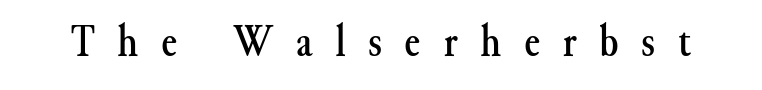
How are the letters spaced? Widely, with obvious added tracking. Think of a printed novel: that variable character pitch is what you see here. The rendering shows small feet on the letterforms — a serif design. Unmarked baselines from the first word to the last. The axis of the letterforms is exactly vertical.
